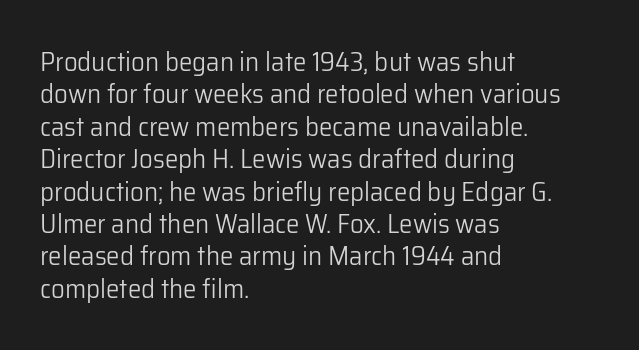
{"italic": "no", "bold": "no", "underline": "no", "align": "left", "line_spacing_ratio": 1.2, "letter_spacing": "normal", "letter_spacing_em": 0.0, "glyph_px": 27}
